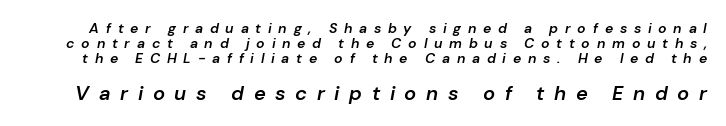
{"italic": "yes", "lean": "right", "slant_degrees": 10, "bold": "semi", "underline": "no", "line_spacing": "tight", "line_spacing_ratio": 1.08, "letter_spacing": "wide", "letter_spacing_em": 0.48, "larger_block": "second", "size_ratio": 1.43, "glyph_px": 20}
